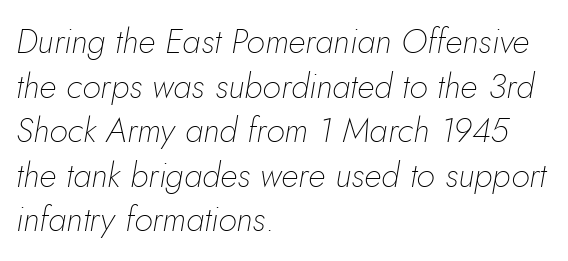
The image shows 34 px thin type, italic (leaning right); set left-aligned, normal line spacing (1.31x), normal letter spacing, not underlined; low stroke contrast and a small x-height.
